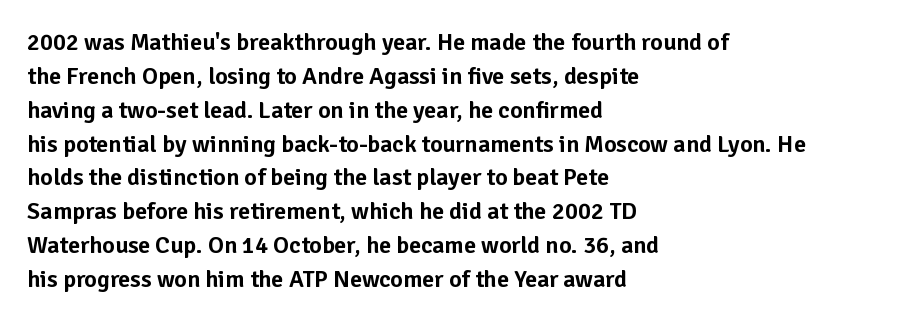
Here the glyphs are tracked normally, forming tight word shapes. A typesetter would call this leading conventional body-copy spacing. Descenders hang freely into open space. Typeset ragged right — the left edge is the straight one. Posture: upright roman.
